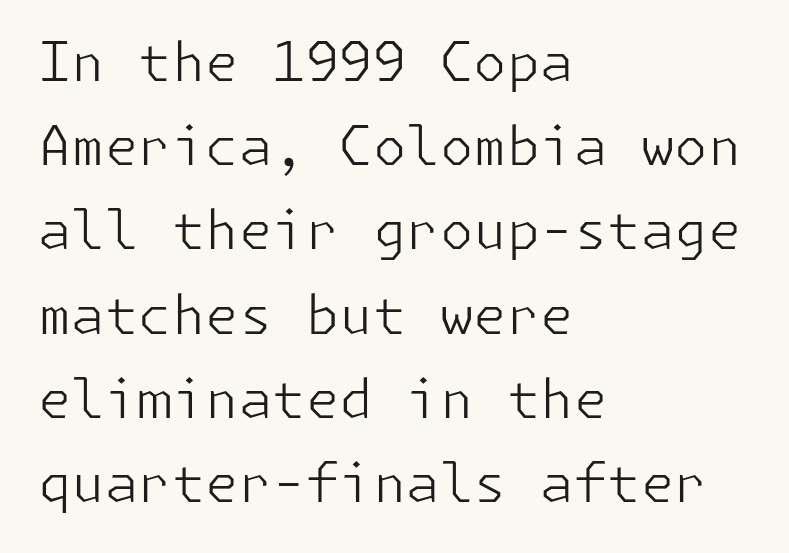
This is roman type, the default non-slanted kind. Each letter's strokes conclude bluntly, with no projecting serifs. The strokes are not fattened; the text isn't bold. The ragged edge is on the right, which tells us the setting is flush left. Words appear dense and cohesive because spacing is normal.
